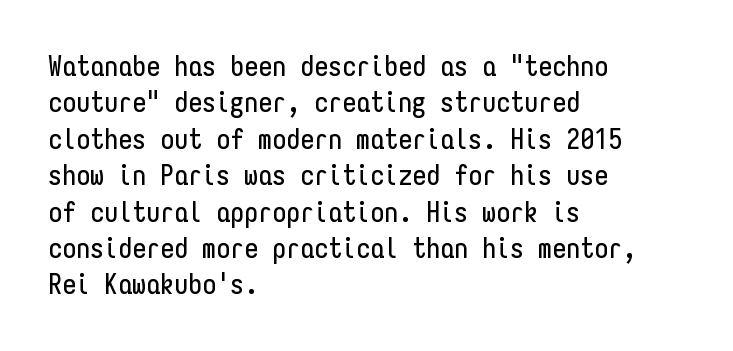
A sans-serif font was chosen for this passage. Which margin do the lines hug? The left one — the right edge is uneven. Descender tails drop into unmarked territory. Line spacing here is normal.
